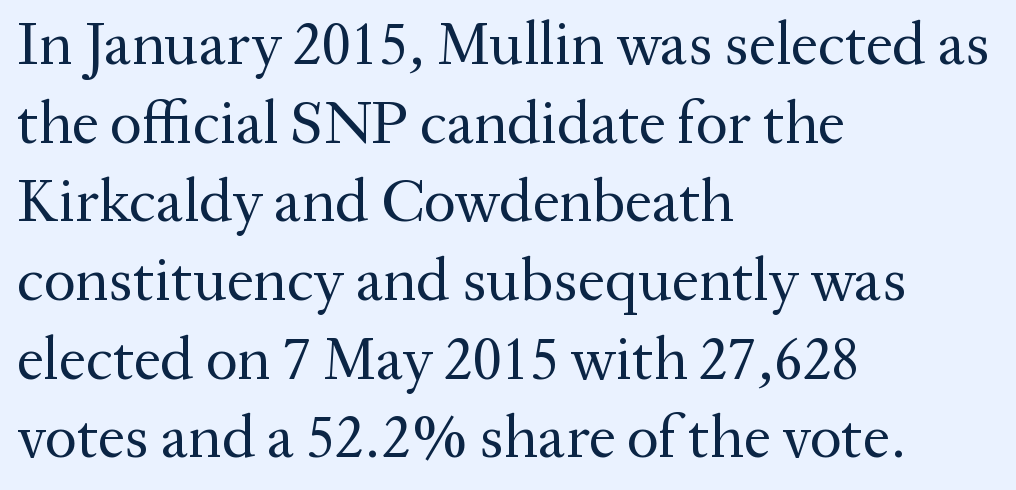
{"serif": "yes", "italic": "no", "bold": "no", "weight": "regular", "width": "normal", "stroke_contrast": "medium", "x_height": "medium", "monospaced": "no", "underline": "no", "align": "left", "line_spacing": "normal", "line_spacing_ratio": 1.29, "letter_spacing": "normal", "letter_spacing_em": 0.0, "glyph_px": 61}
